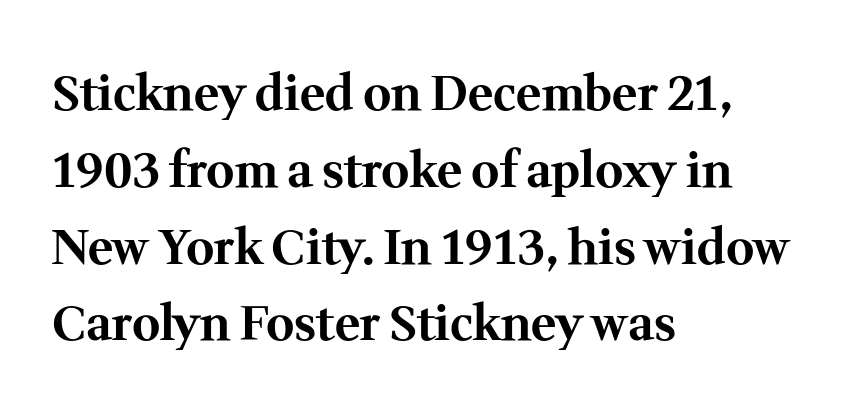
Q: Is the text bold? A: Yes.
Q: Is the text italic (slanted)? A: No, it is upright.
Q: Is the typeface a serif or a sans-serif typeface? A: Serif.
Q: Is the text underlined? A: No.
Q: How is the paragraph aligned? A: Left-aligned.
Q: Is the spacing between letters normal or unusually wide? A: Normal.
Q: Is the spacing between lines tight, normal or loose? A: Normal.
Q: Width (condensed, normal, or wide)? A: Normal.
Q: Stroke contrast? A: Medium.
Q: x-height? A: Medium.
Q: Monospaced? A: No.
